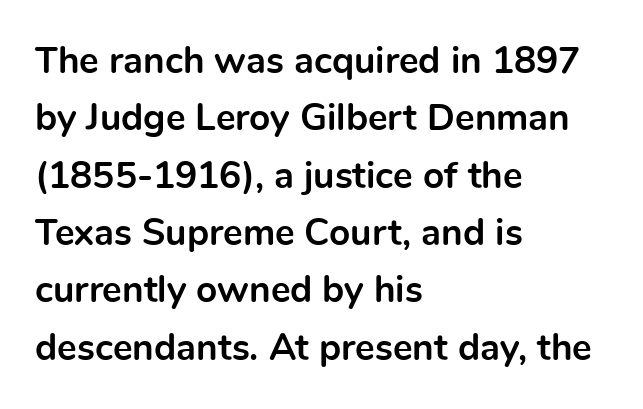
The face used here is a sans, in the tradition of grotesques and geometrics. These lines are rendered in a variable-pitch font. What stands out about the letter spacing? Nothing — it is the standard amount. The passage shown is not underscored anywhere.
